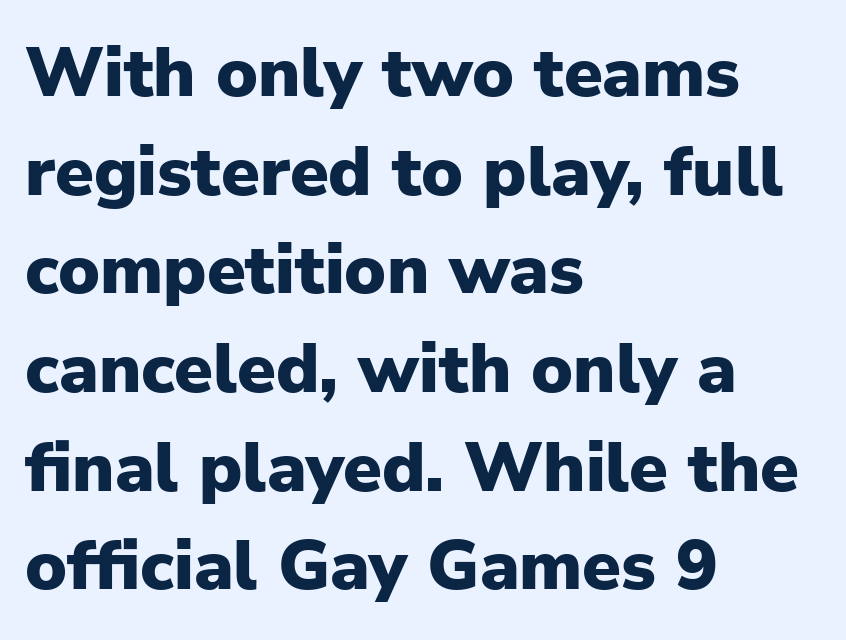
The image shows 70 px heavy sans-serif type, upright; set left-aligned, normal line spacing (1.41x), normal letter spacing, not underlined; low stroke contrast and a medium x-height.
